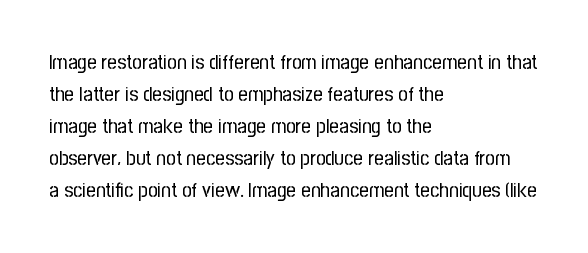
Vertical strokes here are truly vertical. The paragraph has a hard left edge and a soft right edge. The rendering uses a moderate line-height, typical for paragraphs. The cut favours lightness, reaching ordinary text weight at its darkest.
